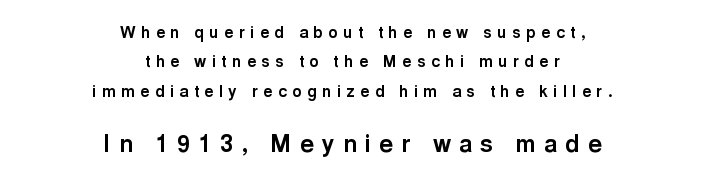
Q: Is the text bold? A: Yes.
Q: Is the text italic (slanted)? A: No, it is upright.
Q: Is the text underlined? A: No.
Q: How is the paragraph aligned? A: Centered.
Q: Is the spacing between letters normal or unusually wide? A: Unusually wide.
Q: Which block of text is set in a larger size, the first (top) or the second (bottom)? A: The second (bottom) one.
